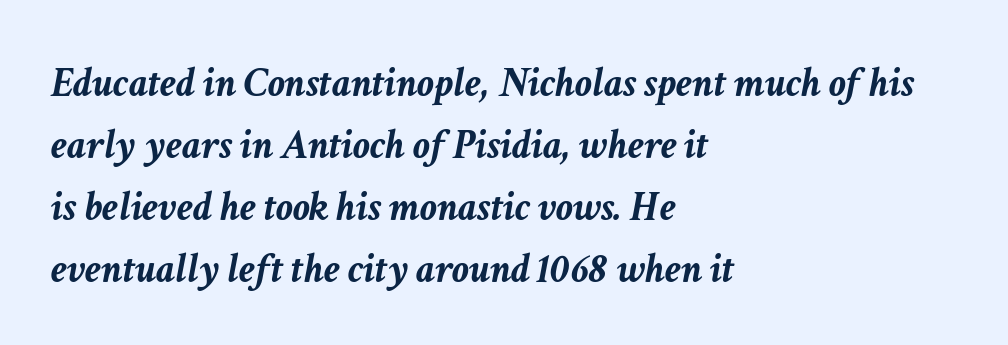
There is no visible air inserted between adjacent glyphs. What's the leading like? Ordinary, nothing unusual. Just letters on the line, the space beneath them empty. The letters are slanted; this is an italic face. Plenty of ink on the page — the face is bold.
